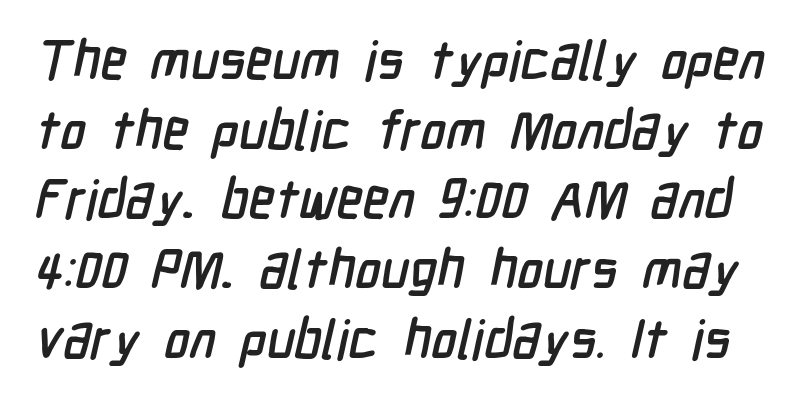
Caption: standard tracking, unaltered. The strip under each line holds only bare page. Note the varied advance widths — an 'i' is clearly narrower than an 'm'. Regarding leading, the lines here are spaced in the standard way. The letters carry no serifs — their stems end cleanly without finishing strokes.
